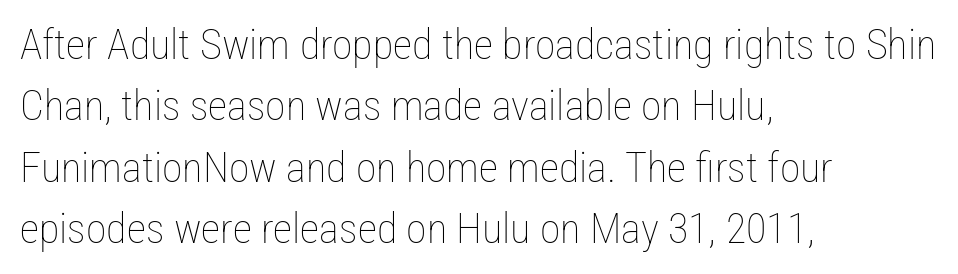
The image shows 42 px thin, condensed type, upright; set left-aligned, normal line spacing (1.46x), normal letter spacing, not underlined; low stroke contrast and a medium x-height.
